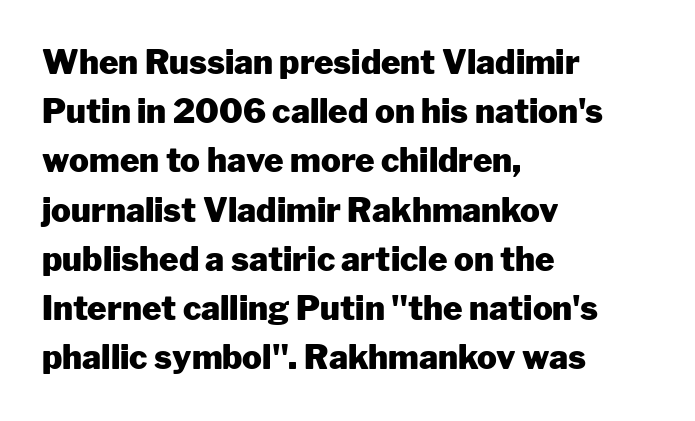
Q: Is the text bold? A: Yes.
Q: Is the text italic (slanted)? A: No, it is upright.
Q: Is the typeface a serif or a sans-serif typeface? A: Sans-serif.
Q: Is the text underlined? A: No.
Q: How is the paragraph aligned? A: Left-aligned.
Q: Is the spacing between letters normal or unusually wide? A: Normal.
Q: Is the spacing between lines tight, normal or loose? A: Normal.
Q: Width (condensed, normal, or wide)? A: Normal.
Q: Stroke contrast? A: Low.
Q: x-height? A: Medium.
Q: Monospaced? A: No.
